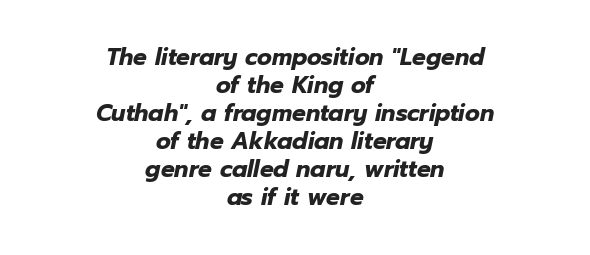
The gap between lines stays unmarked. The setting favours the middle, as headings and verse often do. In terms of letterspacing, this is plain default setting. If you drew a line through each stem, it would be angled. Heft: maximum for text — a bold.
